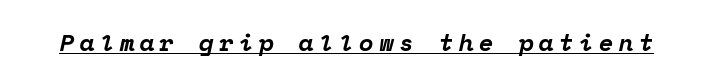
This sample carries an underscore along the baseline area. A typesetter would call this heavily tracked-out type. Heavy-handed strokes throughout: this text is bold. Italic: yes, the glyphs are oblique.
